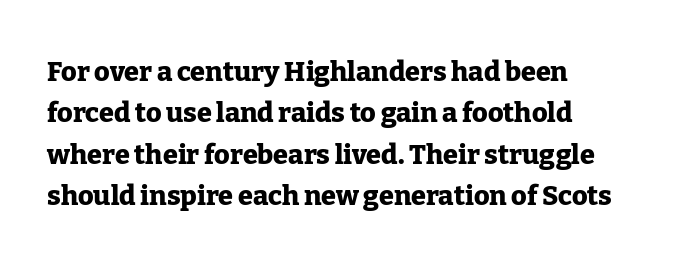
{"italic": "no", "bold": "yes", "underline": "no", "align": "left", "line_spacing": "normal", "line_spacing_ratio": 1.53, "letter_spacing": "normal", "letter_spacing_em": 0.0, "glyph_px": 27}
